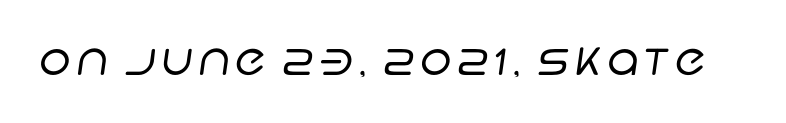
{"serif": "no", "bold": "no", "weight": "regular", "width": "normal", "stroke_contrast": "low", "x_height": "large", "monospaced": "no", "underline": "no", "glyph_px": 45}
